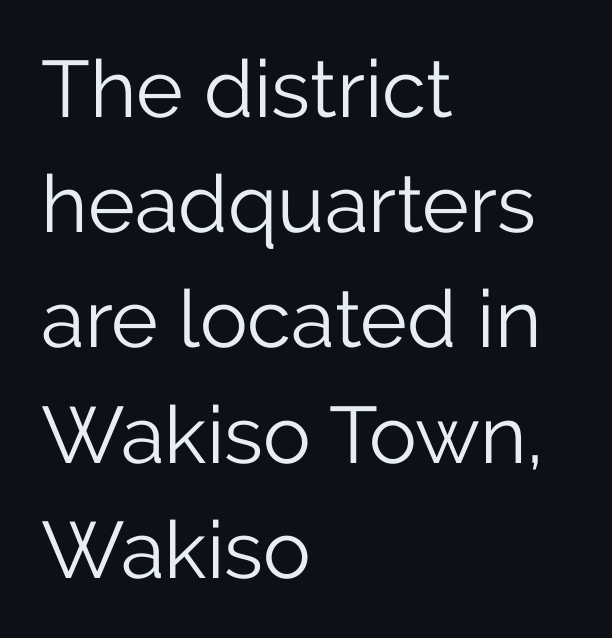
{"serif": "no", "italic": "no", "bold": "no", "weight": "light", "width": "normal", "stroke_contrast": "low", "x_height": "medium", "monospaced": "no", "underline": "no", "align": "left", "line_spacing": "normal", "line_spacing_ratio": 1.44, "letter_spacing": "normal", "letter_spacing_em": 0.0, "glyph_px": 80}
